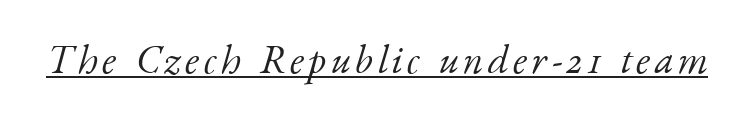
Q: Is the text bold? A: No.
Q: Is the text italic (slanted)? A: Yes, it leans right by about 17 degrees.
Q: Is the typeface a serif or a sans-serif typeface? A: Serif.
Q: Is the text underlined? A: Yes.
Q: Width (condensed, normal, or wide)? A: Normal.
Q: Stroke contrast? A: Low.
Q: x-height? A: Small.
Q: Monospaced? A: No.
